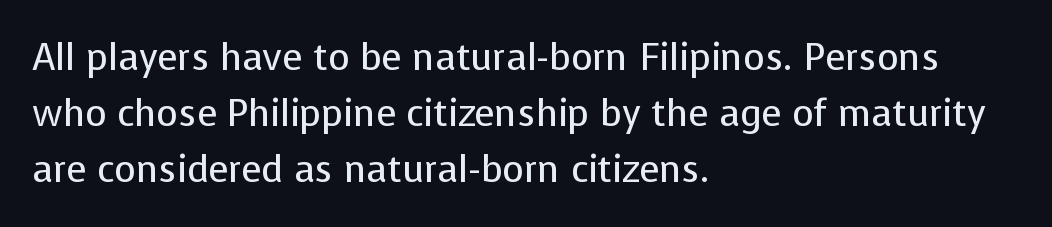
Q: Is the text bold? A: No.
Q: Is the text italic (slanted)? A: No, it is upright.
Q: Is the typeface a serif or a sans-serif typeface? A: Sans-serif.
Q: Is the text underlined? A: No.
Q: How is the paragraph aligned? A: Left-aligned.
Q: Is the spacing between letters normal or unusually wide? A: Normal.
Q: Is the spacing between lines tight, normal or loose? A: Normal.
Q: Width (condensed, normal, or wide)? A: Normal.
Q: Stroke contrast? A: Low.
Q: x-height? A: Medium.
Q: Monospaced? A: No.
